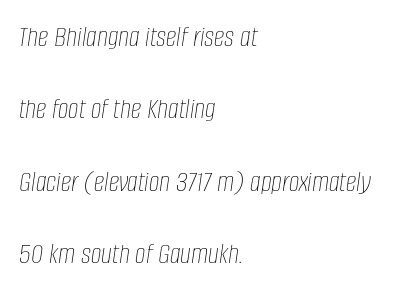
{"italic": "yes", "lean": "right", "slant_degrees": 8, "bold": "no", "weight": "thin", "width": "condensed", "stroke_contrast": "low", "x_height": "large", "monospaced": "no", "underline": "no", "align": "left", "line_spacing": "loose", "line_spacing_ratio": 2.41, "letter_spacing": "normal", "letter_spacing_em": 0.0, "glyph_px": 30}
